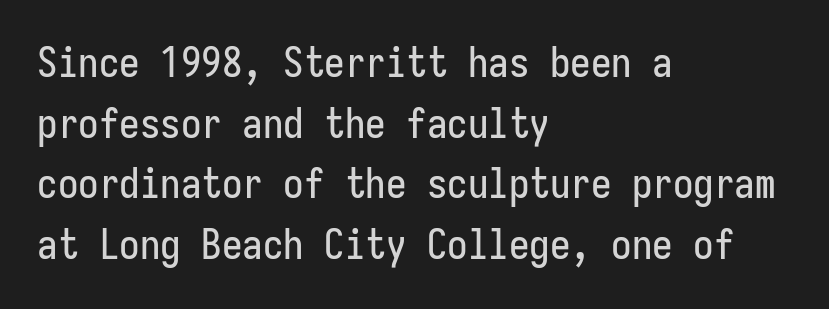
{"serif": "no", "italic": "no", "width": "condensed", "stroke_contrast": "low", "x_height": "medium", "monospaced": "yes", "underline": "no", "align": "left", "line_spacing": "normal", "line_spacing_ratio": 1.48, "letter_spacing": "normal", "letter_spacing_em": 0.0, "glyph_px": 41}
